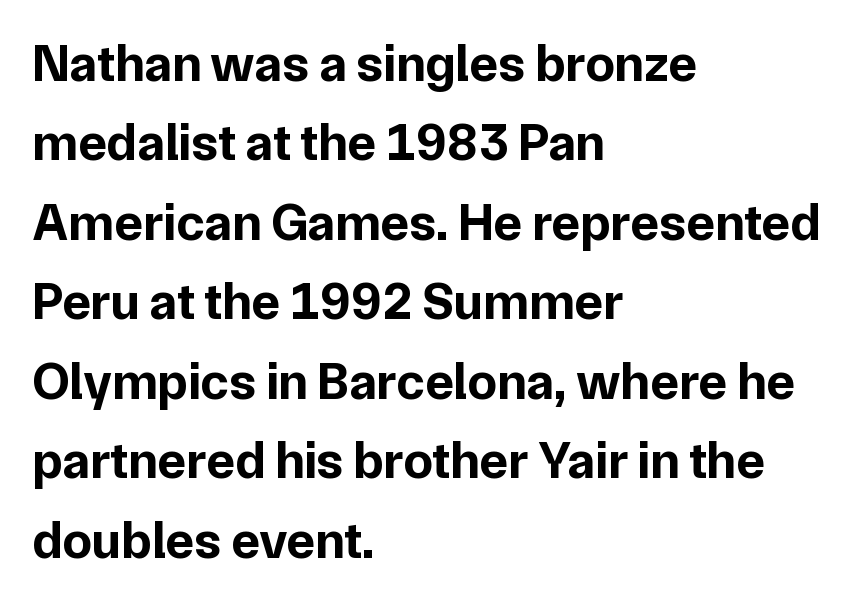
{"serif": "no", "italic": "no", "bold": "yes", "weight": "bold", "width": "normal", "stroke_contrast": "low", "x_height": "medium", "monospaced": "no", "underline": "no", "align": "left", "line_spacing": "normal", "line_spacing_ratio": 1.5, "letter_spacing": "normal", "letter_spacing_em": 0.0, "glyph_px": 53}
